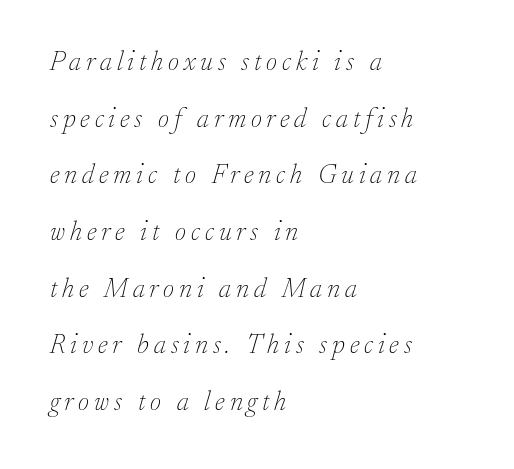
{"italic": "yes", "lean": "right", "slant_degrees": 17, "bold": "no", "underline": "no", "align": "left", "line_spacing": "loose", "line_spacing_ratio": 2.1, "glyph_px": 27}
